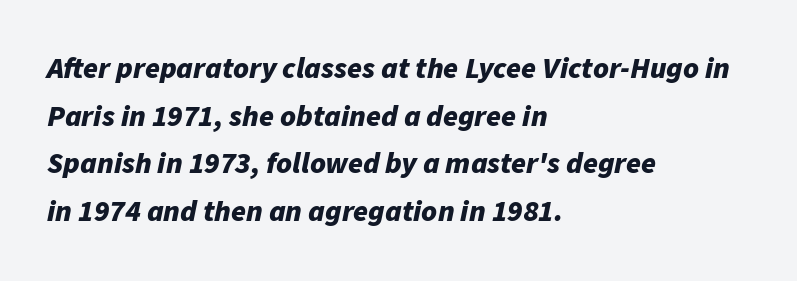
A full-strength bold gives these letters their thick strokes. Check under the words: just untouched page. Compared with typical body copy, the letter spacing here is the same. The face used here has a pronounced slope to its letters. Leading matches the norm, producing a regular column. The letters advance in unequal steps, a hallmark of proportional type.
